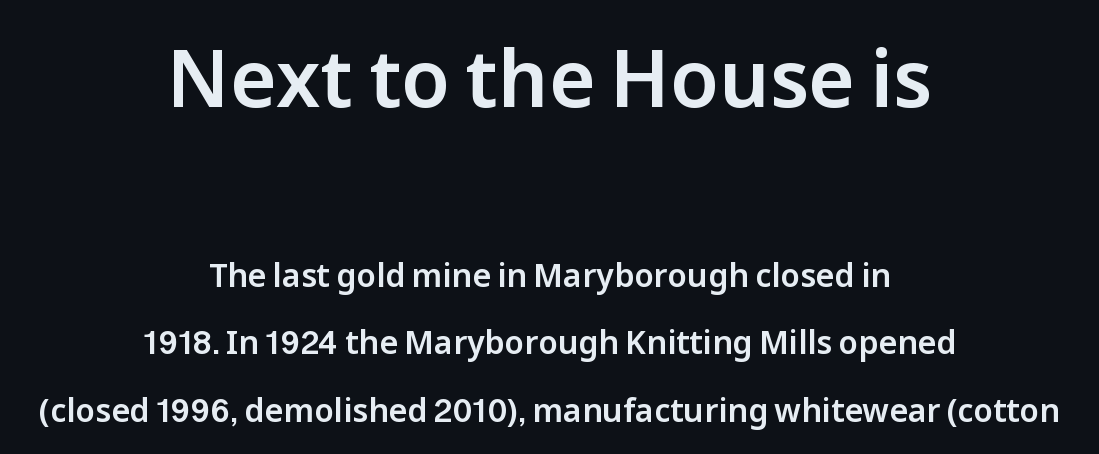
Q: Is the text italic (slanted)? A: No, it is upright.
Q: Is the typeface a serif or a sans-serif typeface? A: Sans-serif.
Q: Is the text underlined? A: No.
Q: How is the paragraph aligned? A: Centered.
Q: Is the spacing between letters normal or unusually wide? A: Normal.
Q: Is the spacing between lines tight, normal or loose? A: Loose.
Q: Which block of text is set in a larger size, the first (top) or the second (bottom)? A: The first (top) one.
Q: Width (condensed, normal, or wide)? A: Normal.
Q: Stroke contrast? A: Low.
Q: x-height? A: Medium.
Q: Monospaced? A: No.
